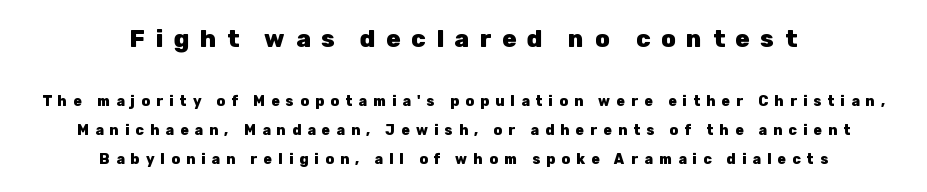
Q: Is the text bold? A: Yes.
Q: Is the text italic (slanted)? A: No, it is upright.
Q: Is the text underlined? A: No.
Q: How is the paragraph aligned? A: Centered.
Q: Is the spacing between letters normal or unusually wide? A: Unusually wide.
Q: Is the spacing between lines tight, normal or loose? A: Loose.
Q: Which block of text is set in a larger size, the first (top) or the second (bottom)? A: The first (top) one.
